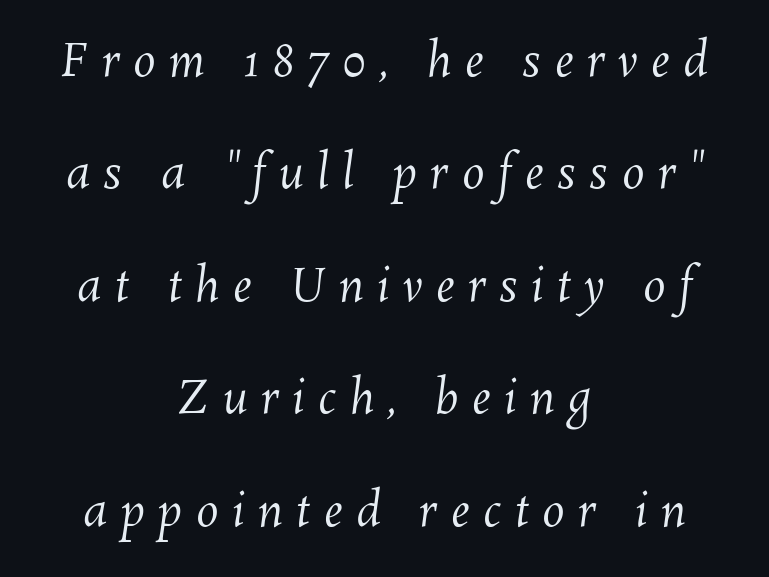
Q: Is the text bold? A: No.
Q: Is the text underlined? A: No.
Q: How is the paragraph aligned? A: Centered.
Q: Is the spacing between letters normal or unusually wide? A: Unusually wide.
Q: Is the spacing between lines tight, normal or loose? A: Loose.
Q: Width (condensed, normal, or wide)? A: Normal.
Q: Stroke contrast? A: Medium.
Q: x-height? A: Medium.
Q: Monospaced? A: No.
